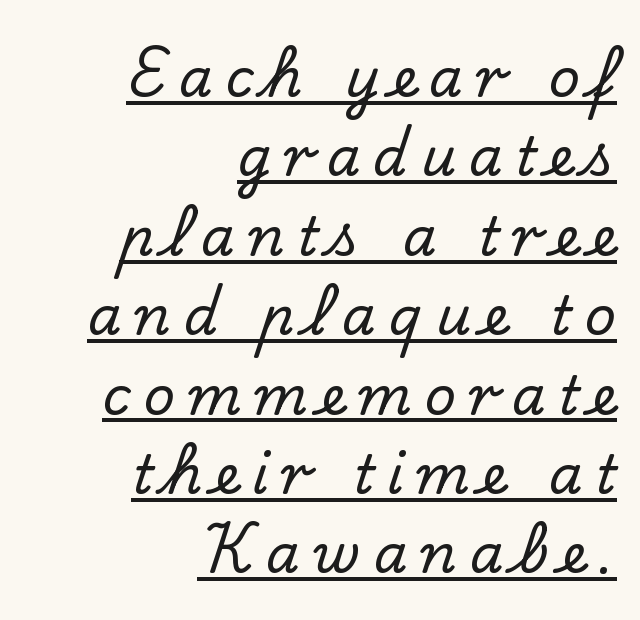
{"serif": "yes", "width": "normal", "stroke_contrast": "low", "x_height": "small", "monospaced": "no", "underline": "yes", "align": "right", "line_spacing": "normal", "line_spacing_ratio": 1.47, "letter_spacing": "wide", "letter_spacing_em": 0.24, "glyph_px": 54}
